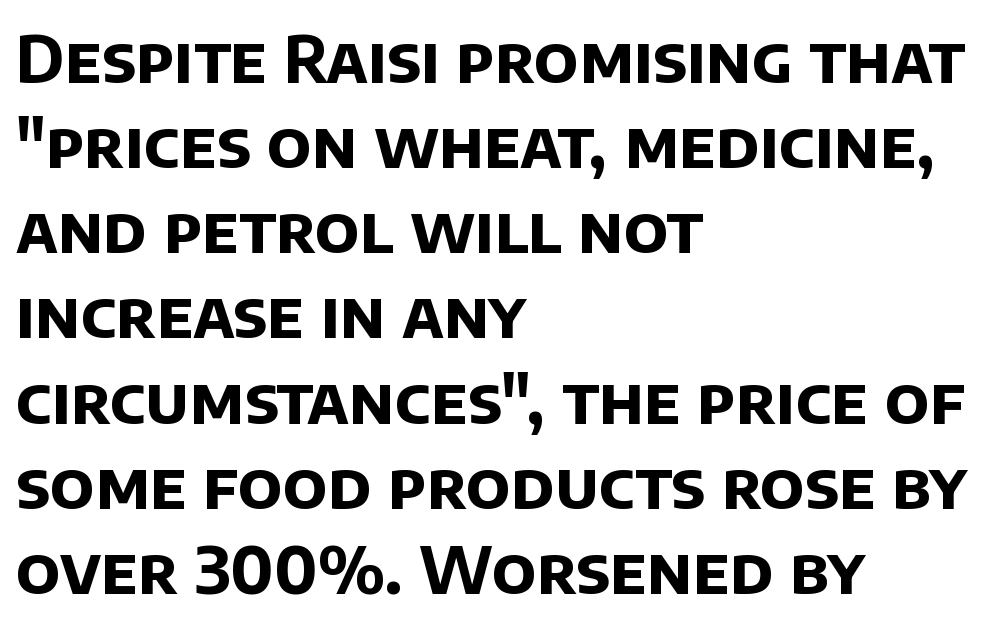
Leftover space on each line is placed entirely after the last word. Honestly, the row spacing looks completely unremarkable. Think of a printed novel: that variable character pitch is what you see here. The type is set solid horizontally, with unmodified tracking. Serifs: no, the terminals of the letterforms are clean. Any mark beneath the type? The region is blank.
